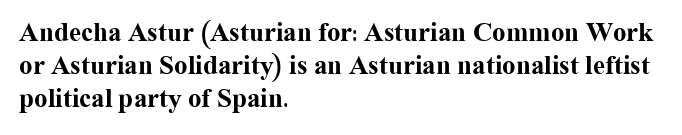
Words float on clear page, feet unadorned. Does the lettering tilt? It doesn't — this is upright. Visually the block forms a straight wall on the left and a jagged coastline on the right. These words are printed bold, with thick strokes throughout. Characters follow at the spacing the type designer built in.
